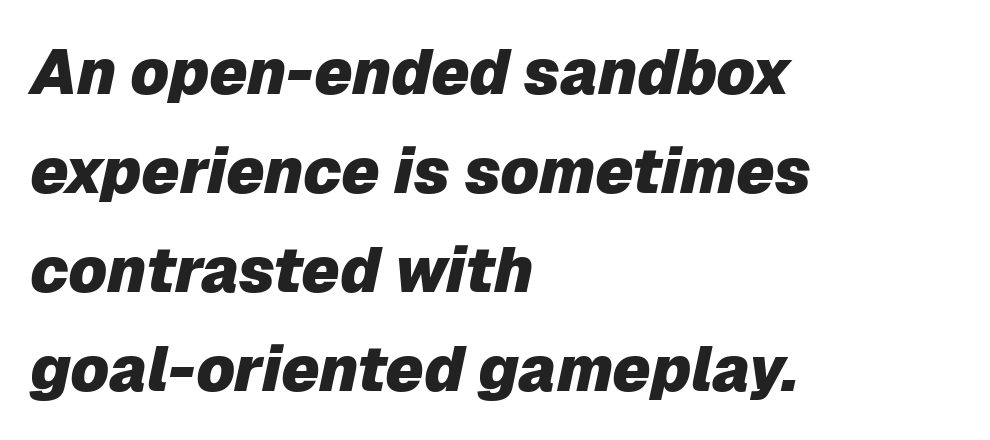
The image shows 63 px heavy type, italic (leaning right); set left-aligned, normal line spacing (1.57x), normal letter spacing, not underlined; low stroke contrast and a medium x-height.
